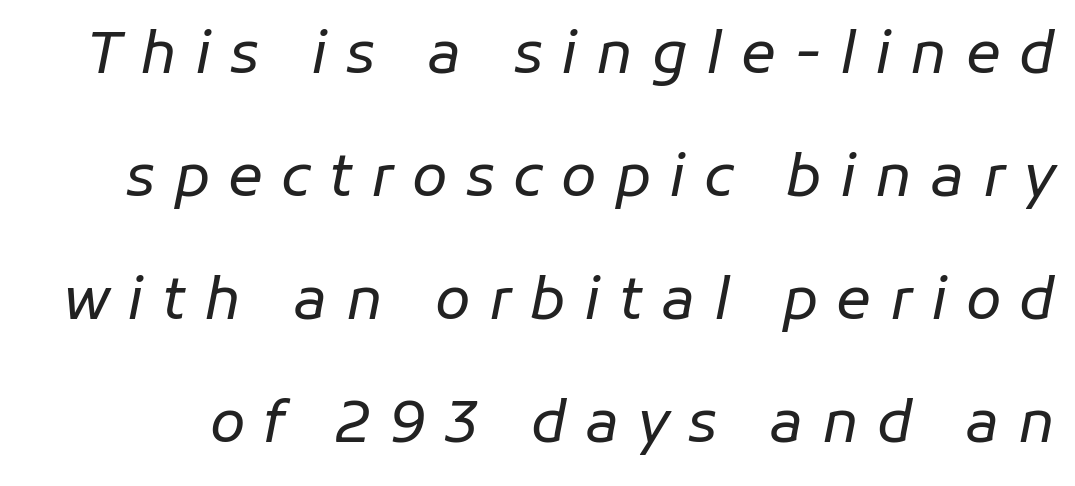
{"italic": "yes", "lean": "right", "slant_degrees": 11, "bold": "no", "weight": "regular", "width": "normal", "stroke_contrast": "low", "x_height": "medium", "monospaced": "no", "underline": "no", "line_spacing": "loose", "line_spacing_ratio": 2.12, "letter_spacing": "wide", "letter_spacing_em": 0.32, "glyph_px": 58}
